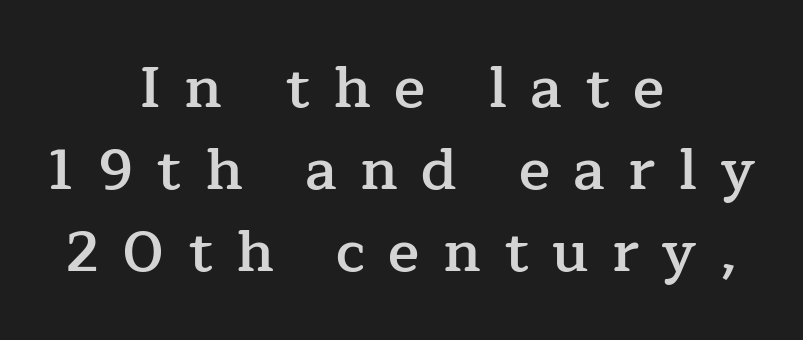
The image shows 58 px semibold serif type, upright; set centered, normal line spacing (1.41x), unusually wide letter spacing (+0.4 em), not underlined; low stroke contrast and a medium x-height.
